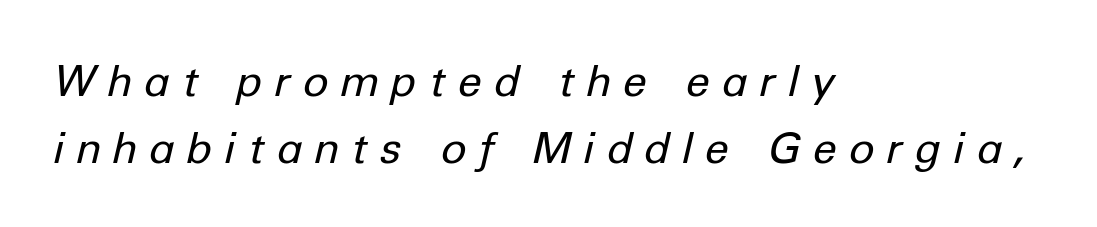
{"italic": "yes", "lean": "right", "slant_degrees": 12, "bold": "no", "weight": "regular", "width": "normal", "stroke_contrast": "low", "x_height": "medium", "monospaced": "no", "underline": "no", "align": "left", "line_spacing": "normal", "line_spacing_ratio": 1.56, "letter_spacing": "wide", "letter_spacing_em": 0.31, "glyph_px": 43}
